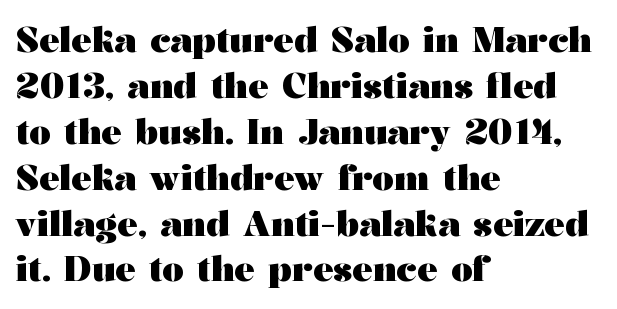
{"serif": "yes", "italic": "no", "bold": "yes", "weight": "heavy", "width": "wide", "stroke_contrast": "medium", "x_height": "medium", "monospaced": "no", "underline": "no", "align": "left", "line_spacing": "normal", "line_spacing_ratio": 1.35, "letter_spacing": "normal", "letter_spacing_em": 0.0, "glyph_px": 34}
